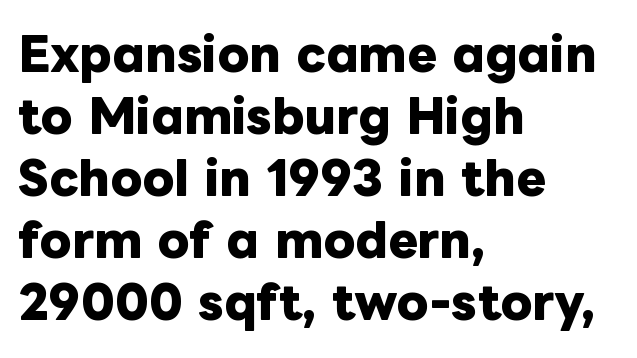
The image shows 45 px heavy type, upright; set left-aligned, normal line spacing (1.38x), normal letter spacing, not underlined; low stroke contrast and a medium x-height.
